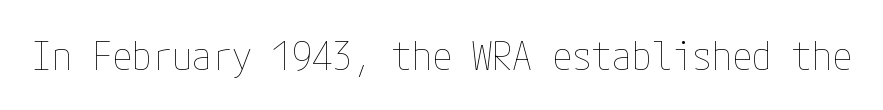
The passage shown has conventional tracking throughout. Tall strokes in this sample are plumb rather than angled. The passage shown is not bold in any degree. Words float on clear page, feet unadorned.
